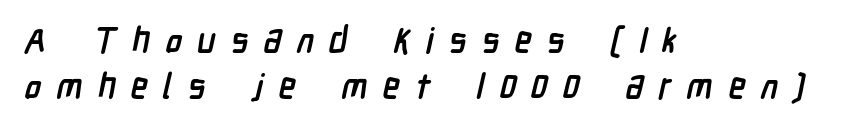
{"serif": "no", "bold": "yes", "weight": "semibold", "width": "condensed", "stroke_contrast": "low", "x_height": "medium", "monospaced": "no", "underline": "no", "align": "left", "line_spacing": "normal", "line_spacing_ratio": 1.32, "letter_spacing": "wide", "letter_spacing_em": 0.43, "glyph_px": 35}
